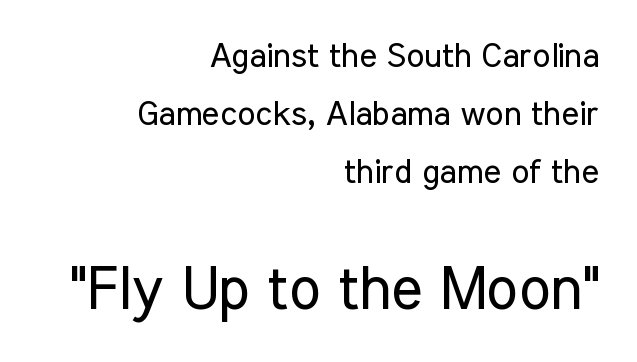
The image shows 60 px regular-weight, condensed sans-serif type, upright; set right-aligned, line spacing 1.71x, normal letter spacing, not underlined; the second (bottom) block is 1.76x larger; low stroke contrast and a medium x-height.
